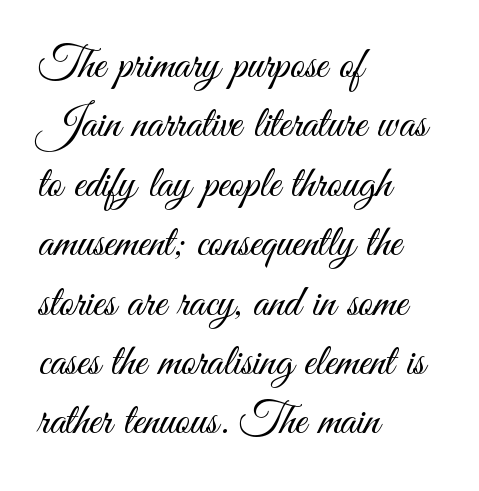
The image shows 45 px light, condensed sans-serif type; set left-aligned, normal line spacing (1.32x), normal letter spacing, not underlined; medium stroke contrast and a small x-height.
